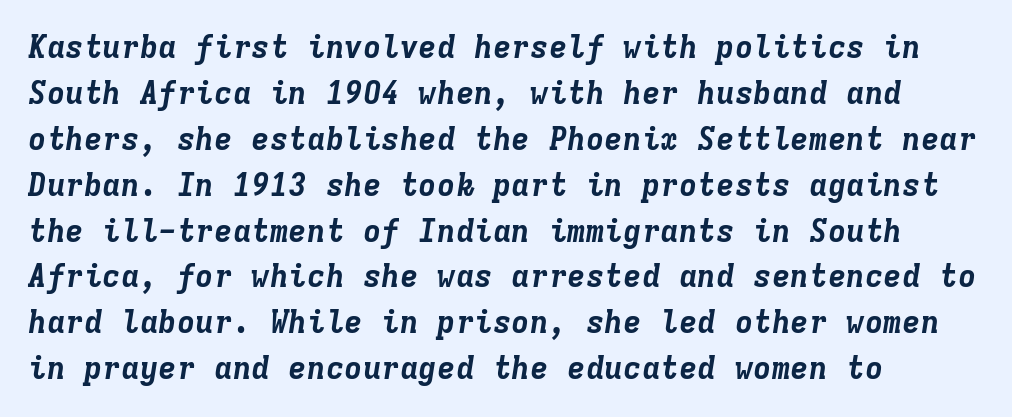
Q: Is the text bold? A: Yes.
Q: Is the text italic (slanted)? A: Yes, it leans right by about 9 degrees.
Q: Is the text underlined? A: No.
Q: How is the paragraph aligned? A: Left-aligned.
Q: Is the spacing between letters normal or unusually wide? A: Normal.
Q: Is the spacing between lines tight, normal or loose? A: Normal.
Q: Width (condensed, normal, or wide)? A: Normal.
Q: Stroke contrast? A: Low.
Q: x-height? A: Medium.
Q: Monospaced? A: Yes.
